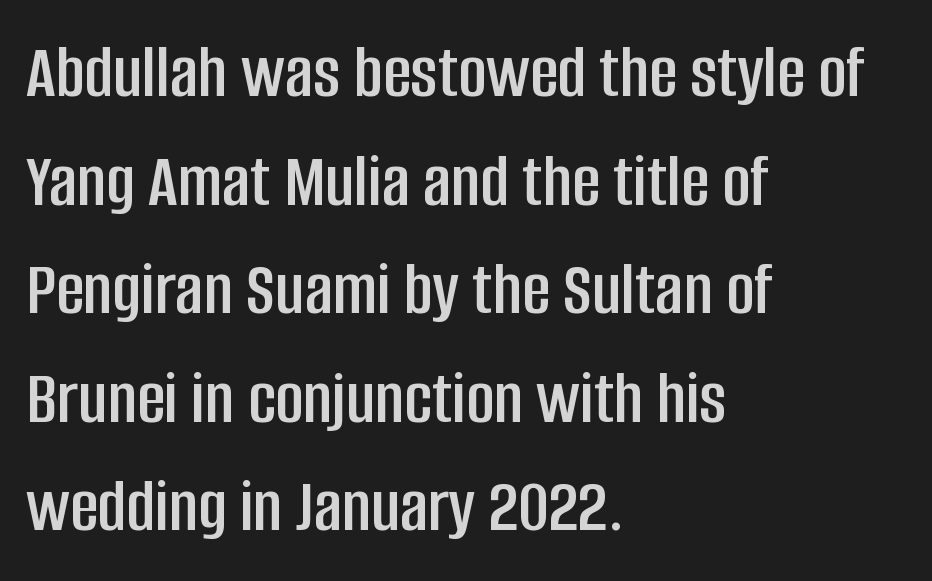
Q: Is the text italic (slanted)? A: No, it is upright.
Q: Is the typeface a serif or a sans-serif typeface? A: Sans-serif.
Q: Is the text underlined? A: No.
Q: How is the paragraph aligned? A: Left-aligned.
Q: Is the spacing between letters normal or unusually wide? A: Normal.
Q: Is the spacing between lines tight, normal or loose? A: Normal.
Q: Width (condensed, normal, or wide)? A: Condensed.
Q: Stroke contrast? A: Low.
Q: x-height? A: Large.
Q: Monospaced? A: No.
